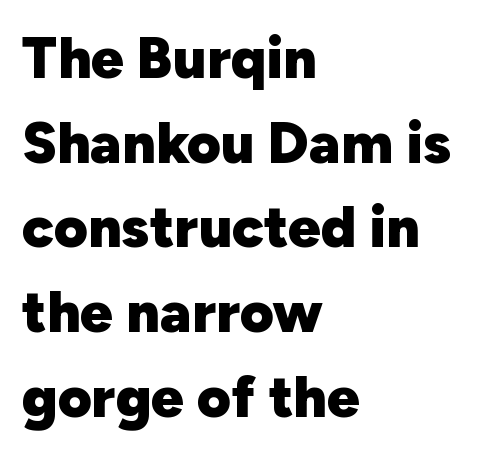
Q: Is the text bold? A: Yes.
Q: Is the text italic (slanted)? A: No, it is upright.
Q: Is the typeface a serif or a sans-serif typeface? A: Sans-serif.
Q: Is the text underlined? A: No.
Q: How is the paragraph aligned? A: Left-aligned.
Q: Is the spacing between letters normal or unusually wide? A: Normal.
Q: Is the spacing between lines tight, normal or loose? A: Normal.
Q: Width (condensed, normal, or wide)? A: Normal.
Q: Stroke contrast? A: Low.
Q: x-height? A: Medium.
Q: Monospaced? A: No.
